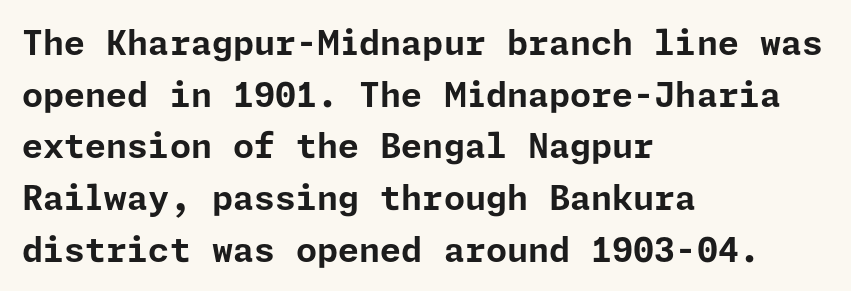
{"serif": "no", "italic": "no", "bold": "yes", "weight": "bold", "width": "normal", "stroke_contrast": "low", "x_height": "medium", "underline": "no", "align": "left", "line_spacing": "normal", "line_spacing_ratio": 1.52, "letter_spacing": "normal", "letter_spacing_em": 0.0, "glyph_px": 34}
